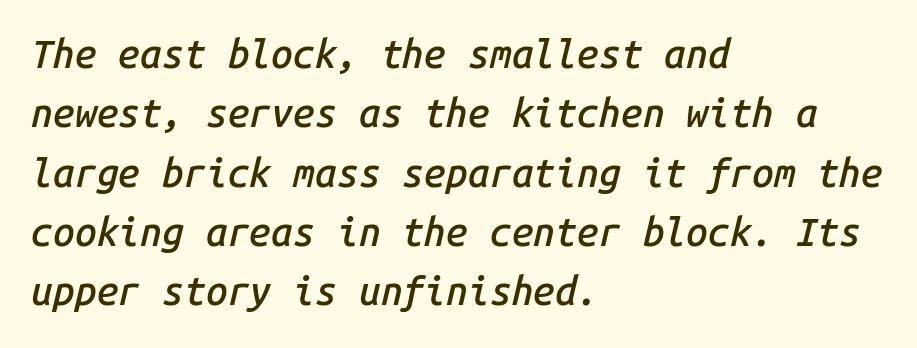
The image shows 39 px semibold type, italic (leaning right), monospaced; set left-aligned, normal line spacing (1.52x), normal letter spacing, not underlined; low stroke contrast and a medium x-height.
